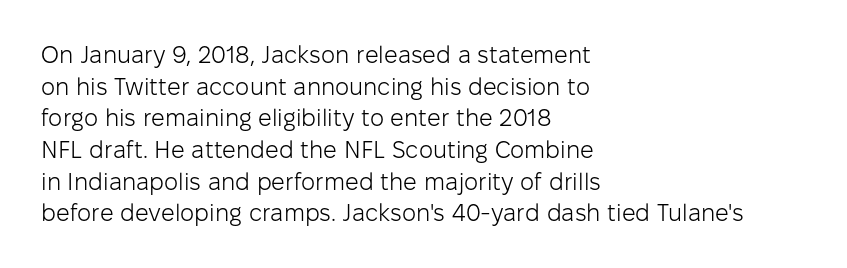
Q: Is the text bold? A: No.
Q: Is the text italic (slanted)? A: No, it is upright.
Q: Is the text underlined? A: No.
Q: How is the paragraph aligned? A: Left-aligned.
Q: Is the spacing between letters normal or unusually wide? A: Normal.
Q: Is the spacing between lines tight, normal or loose? A: Normal.
